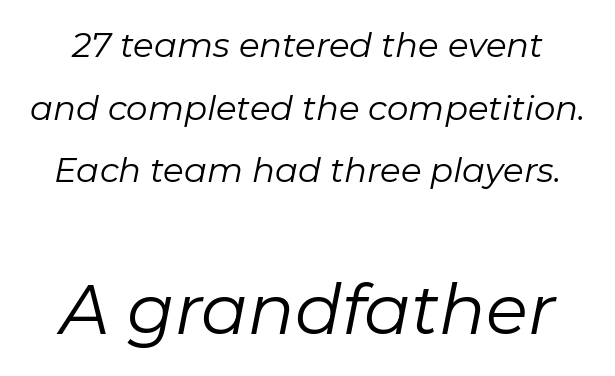
Q: Is the text bold? A: No.
Q: Is the text italic (slanted)? A: Yes, it leans right by about 11 degrees.
Q: Is the text underlined? A: No.
Q: Is the spacing between letters normal or unusually wide? A: Normal.
Q: Which block of text is set in a larger size, the first (top) or the second (bottom)? A: The second (bottom) one.
Q: Width (condensed, normal, or wide)? A: Normal.
Q: Stroke contrast? A: Low.
Q: x-height? A: Medium.
Q: Monospaced? A: No.
